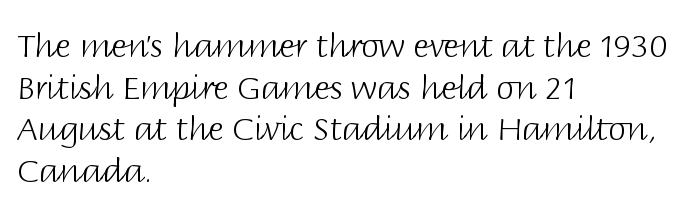
The image shows 33 px light sans-serif type, upright; set left-aligned, normal line spacing (1.26x), normal letter spacing, not underlined; low stroke contrast and a large x-height.
